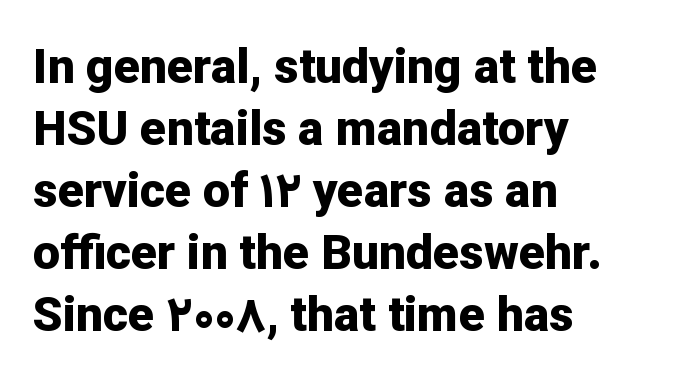
Q: Is the text bold? A: Yes.
Q: Is the text italic (slanted)? A: No, it is upright.
Q: Is the typeface a serif or a sans-serif typeface? A: Sans-serif.
Q: Is the text underlined? A: No.
Q: How is the paragraph aligned? A: Left-aligned.
Q: Is the spacing between letters normal or unusually wide? A: Normal.
Q: Is the spacing between lines tight, normal or loose? A: Normal.
Q: Width (condensed, normal, or wide)? A: Normal.
Q: Stroke contrast? A: Low.
Q: x-height? A: Medium.
Q: Monospaced? A: No.
